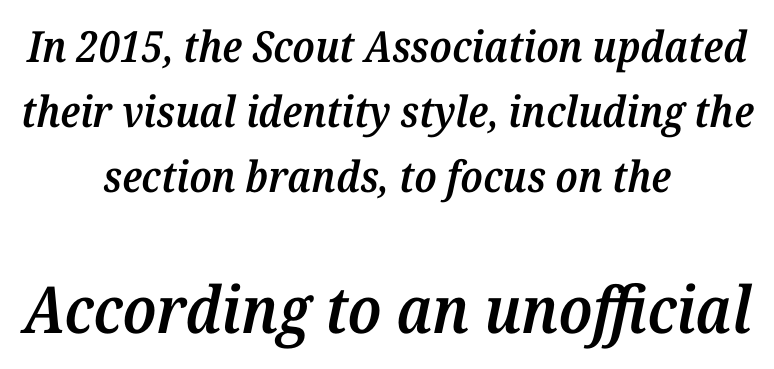
The image shows 65 px semibold serif type, italic (leaning right); set centered, normal line spacing (1.51x), normal letter spacing, not underlined; the second (bottom) block is 1.51x larger; medium stroke contrast and a medium x-height.
